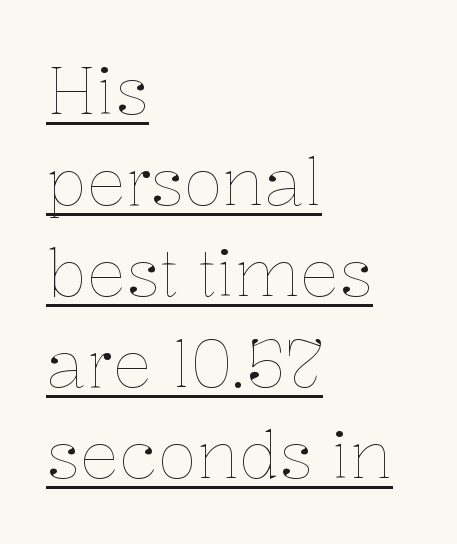
{"italic": "no", "bold": "no", "weight": "thin", "width": "normal", "stroke_contrast": "low", "x_height": "medium", "monospaced": "no", "underline": "yes", "align": "left", "line_spacing": "normal", "line_spacing_ratio": 1.4, "letter_spacing": "normal", "letter_spacing_em": 0.0, "glyph_px": 65}
